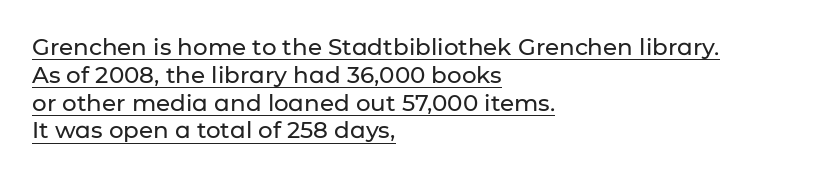
Between one letter and the next there's only the usual sliver of space. The text block is weighted toward the left margin, trailing off unevenly rightward. The words here are underlined. The font's upright variant was chosen for this text.
